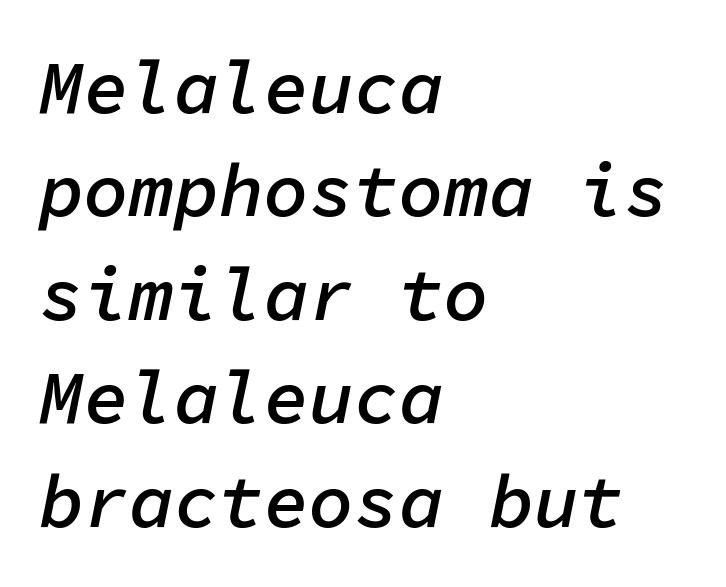
{"italic": "yes", "lean": "right", "slant_degrees": 11, "bold": "semi", "weight": "semibold", "width": "normal", "stroke_contrast": "low", "x_height": "medium", "monospaced": "yes", "underline": "no", "align": "left", "line_spacing": "normal", "line_spacing_ratio": 1.38, "letter_spacing": "normal", "letter_spacing_em": 0.0, "glyph_px": 75}
